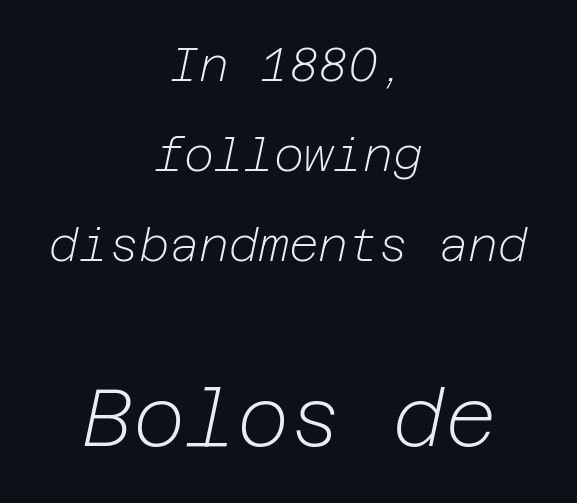
Q: Is the text bold? A: No.
Q: Is the text italic (slanted)? A: Yes, it leans right by about 12 degrees.
Q: Is the text underlined? A: No.
Q: How is the paragraph aligned? A: Centered.
Q: Is the spacing between letters normal or unusually wide? A: Normal.
Q: Is the spacing between lines tight, normal or loose? A: Loose.
Q: Which block of text is set in a larger size, the first (top) or the second (bottom)? A: The second (bottom) one.
Q: Width (condensed, normal, or wide)? A: Normal.
Q: Stroke contrast? A: Low.
Q: x-height? A: Medium.
